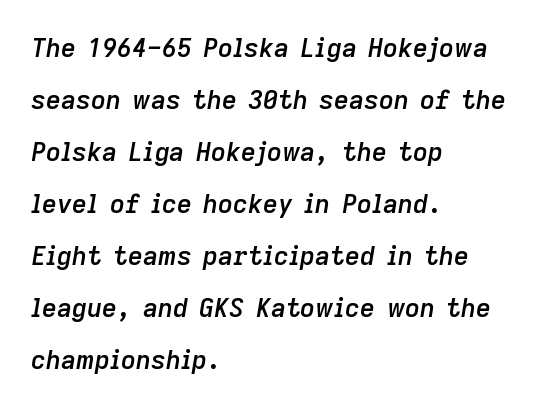
{"italic": "yes", "lean": "right", "slant_degrees": 9, "bold": "semi", "underline": "no", "align": "left", "line_spacing": "loose", "line_spacing_ratio": 2.0, "letter_spacing": "normal", "letter_spacing_em": 0.0, "glyph_px": 26}
